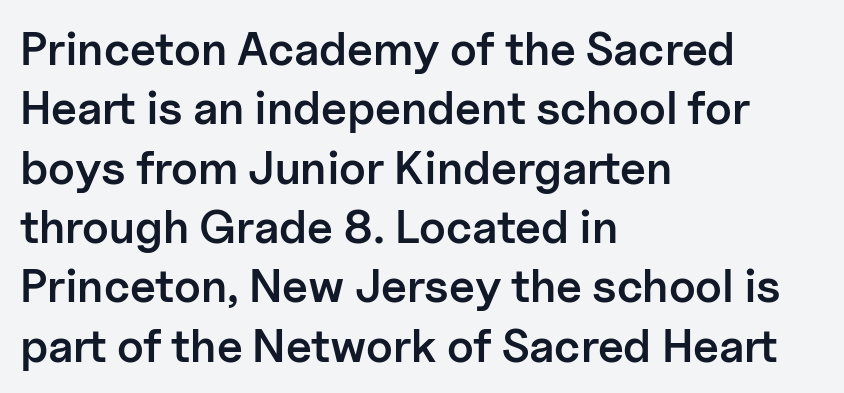
Q: Is the text bold? A: Semi-bold.
Q: Is the text italic (slanted)? A: No, it is upright.
Q: Is the typeface a serif or a sans-serif typeface? A: Sans-serif.
Q: Is the text underlined? A: No.
Q: How is the paragraph aligned? A: Left-aligned.
Q: Is the spacing between letters normal or unusually wide? A: Normal.
Q: Is the spacing between lines tight, normal or loose? A: Normal.
Q: Width (condensed, normal, or wide)? A: Normal.
Q: Stroke contrast? A: Low.
Q: x-height? A: Medium.
Q: Monospaced? A: No.
